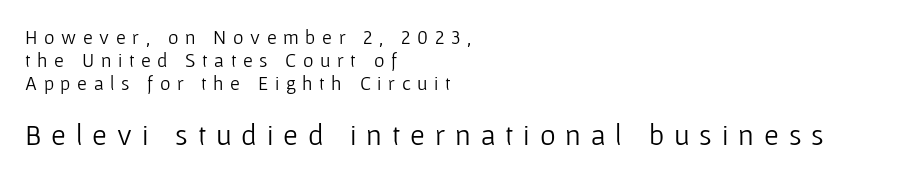
{"serif": "no", "italic": "no", "bold": "no", "weight": "light", "width": "normal", "stroke_contrast": "low", "x_height": "medium", "monospaced": "no", "underline": "no", "align": "left", "line_spacing": "tight", "line_spacing_ratio": 1.14, "letter_spacing": "wide", "letter_spacing_em": 0.33, "larger_block": "second", "size_ratio": 1.5, "glyph_px": 30}
